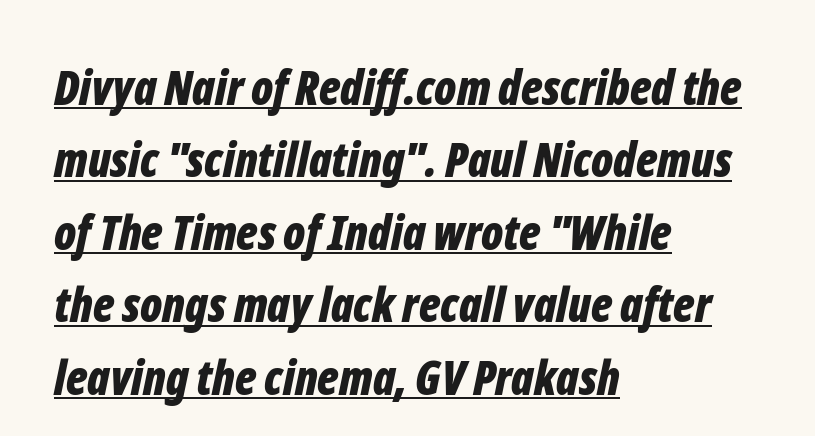
Q: Is the text bold? A: Yes.
Q: Is the text italic (slanted)? A: Yes, it leans right by about 12 degrees.
Q: Is the text underlined? A: Yes.
Q: How is the paragraph aligned? A: Left-aligned.
Q: Is the spacing between letters normal or unusually wide? A: Normal.
Q: Is the spacing between lines tight, normal or loose? A: Normal.
Q: Width (condensed, normal, or wide)? A: Condensed.
Q: Stroke contrast? A: Low.
Q: x-height? A: Medium.
Q: Monospaced? A: No.
